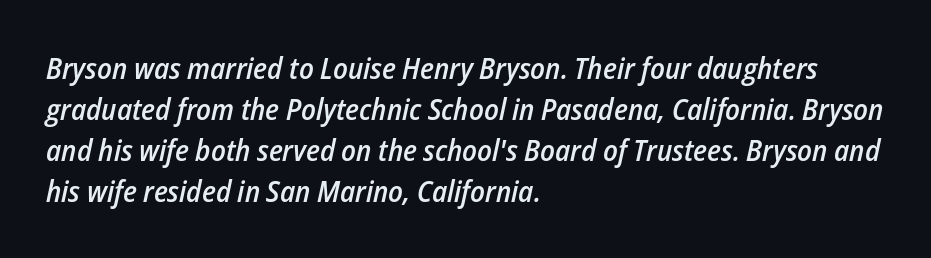
{"italic": "yes", "lean": "right", "slant_degrees": 12, "bold": "semi", "weight": "semibold", "width": "condensed", "stroke_contrast": "low", "x_height": "medium", "monospaced": "no", "underline": "no", "align": "left", "line_spacing": "normal", "line_spacing_ratio": 1.37, "letter_spacing": "normal", "letter_spacing_em": 0.0, "glyph_px": 30}
